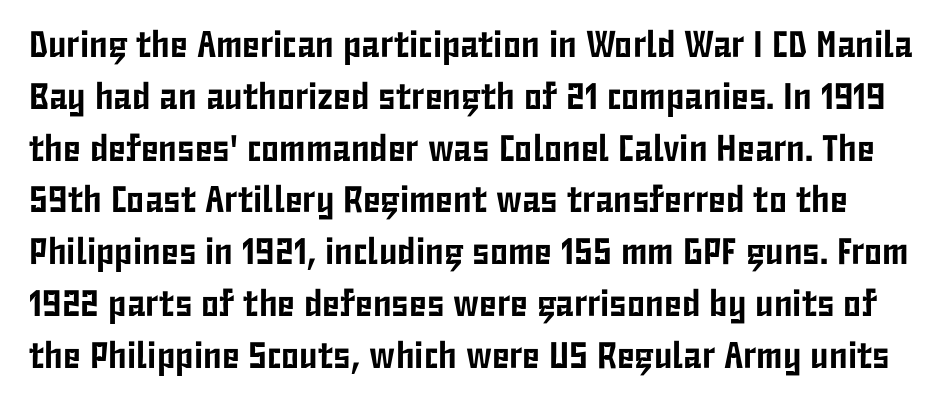
Q: Is the text italic (slanted)? A: No, it is upright.
Q: Is the typeface a serif or a sans-serif typeface? A: Sans-serif.
Q: Is the text underlined? A: No.
Q: Is the spacing between letters normal or unusually wide? A: Normal.
Q: Is the spacing between lines tight, normal or loose? A: Normal.
Q: Width (condensed, normal, or wide)? A: Condensed.
Q: Stroke contrast? A: Low.
Q: x-height? A: Medium.
Q: Monospaced? A: No.
